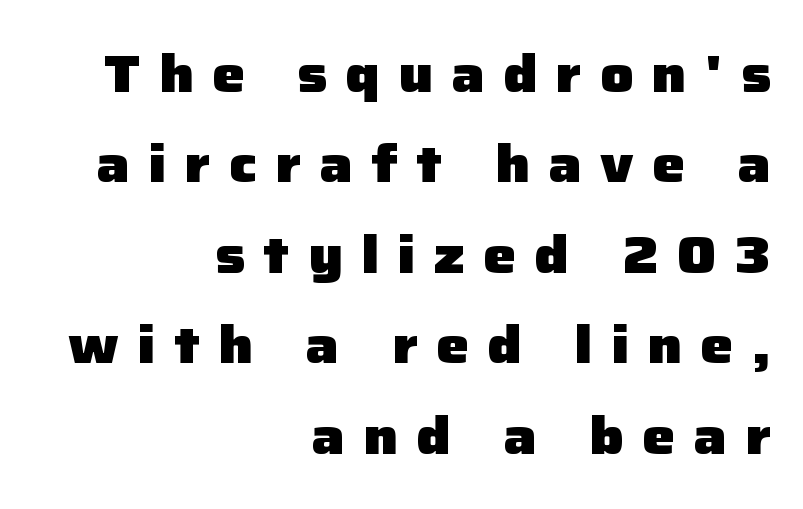
Every row of glyphs terminates at an identical x-position on the right. Tracking value appears strongly positive — letters spread wide. Is this a fixed-width face? No — the glyphs have proportional, varying widths. Posture: upright roman.
